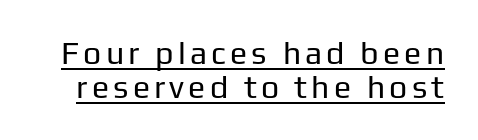
Q: Is the text bold? A: No.
Q: Is the text italic (slanted)? A: No, it is upright.
Q: Is the typeface a serif or a sans-serif typeface? A: Sans-serif.
Q: Is the text underlined? A: Yes.
Q: Is the spacing between lines tight, normal or loose? A: Tight.
Q: Width (condensed, normal, or wide)? A: Normal.
Q: Stroke contrast? A: Low.
Q: x-height? A: Medium.
Q: Monospaced? A: No.
